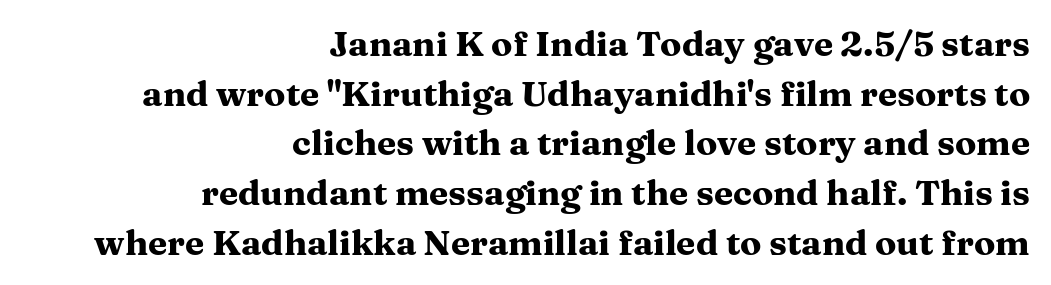
Nope, not italic — everything's standing straight. Do the characters align in a grid? No, the font is proportional. Reading down the block, your eye finds every line finishing at a fixed right position. Has an underline been added? It has not. The lines sit at an ordinary, default distance from one another. Yep, those are serifs on the letters.
